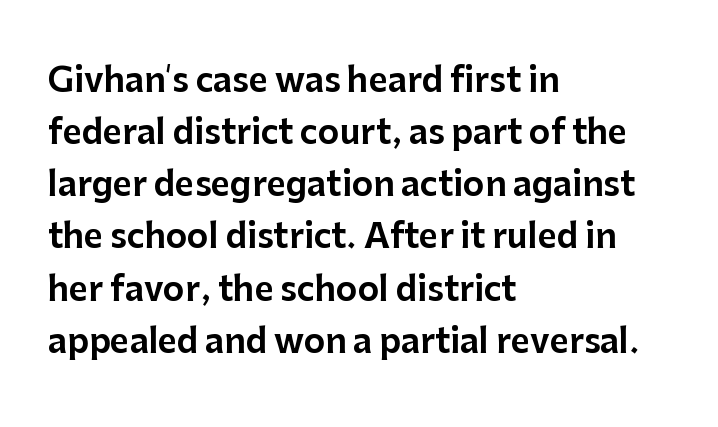
You could not count columns in this text — the font is proportionally spaced. Notice how the passage keeps a crisp vertical edge on the left only. The rows are spaced the way most documents space them. Nothing sits at the stroke ends, so this counts as sans-serif. Observe the ordinary spacing: letters are neighbours, not strangers.
